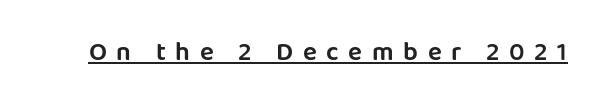
{"italic": "no", "underline": "yes", "letter_spacing": "wide", "letter_spacing_em": 0.37, "glyph_px": 26}
